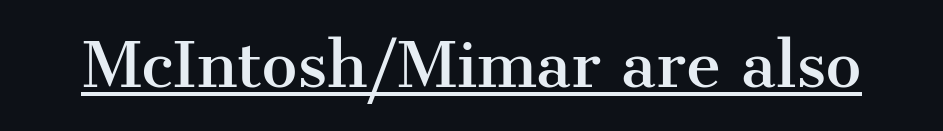
The characters display serif detailing at their extremities. This rendering leaves character spacing at its baseline value. Italic: no, the glyphs are upright roman. A typographer would call this underscored text. Think of a printed novel: that variable character pitch is what you see here.
